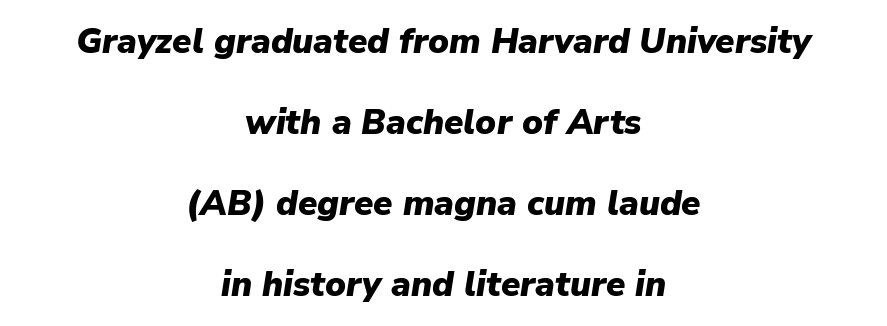
A typesetter would mark this as italic. Reading down the block, each line starts at a different indent, mirrored at its end. The type is set solid horizontally, with unmodified tracking. I'd describe the lettering as bold — thick and assertive. Underlining? Definitely not there. Leading is clearly above the norm, producing a sparse column.
